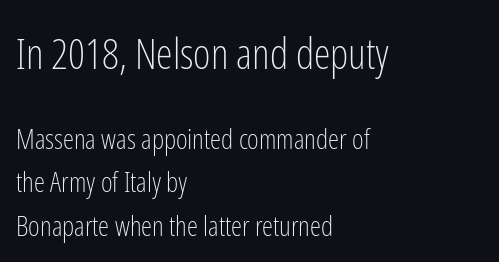
The image shows 42 px light, condensed sans-serif type, upright; set left-aligned, normal line spacing (1.54x), normal letter spacing, not underlined; the first (top) block is 1.5x larger; low stroke contrast and a medium x-height.
